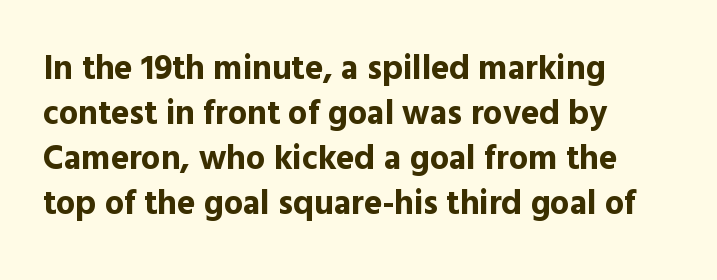
The paragraph has a hard left edge and a soft right edge. Summary of vertical rhythm: regular, with standard interline spacing. Varying glyph widths throughout — classic text-font behaviour. Serif or sans? Sans — the stroke terminals are bare.
